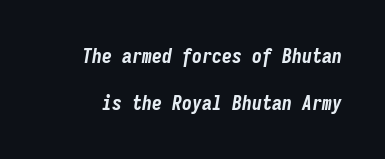
Q: Is the text bold? A: Yes.
Q: Is the text italic (slanted)? A: Yes, it leans right by about 9 degrees.
Q: Is the text underlined? A: No.
Q: Is the spacing between letters normal or unusually wide? A: Normal.
Q: Is the spacing between lines tight, normal or loose? A: Loose.
